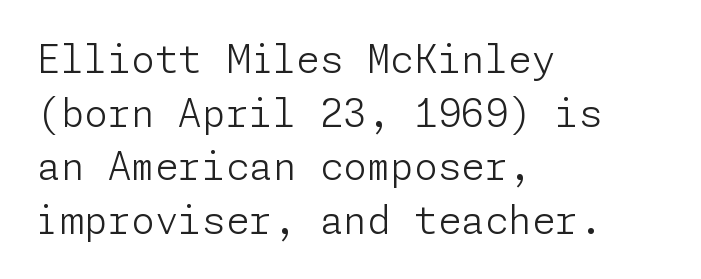
{"serif": "no", "italic": "no", "bold": "no", "weight": "light", "width": "normal", "stroke_contrast": "low", "x_height": "medium", "underline": "no", "align": "left", "line_spacing": "normal", "line_spacing_ratio": 1.41, "letter_spacing": "normal", "letter_spacing_em": 0.0, "glyph_px": 38}
